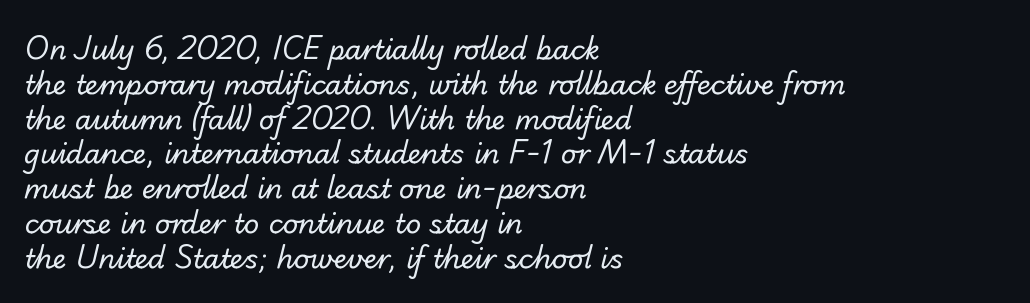
The image shows 27 px text type; set left-aligned, normal line spacing (1.29x), normal letter spacing, not underlined.
